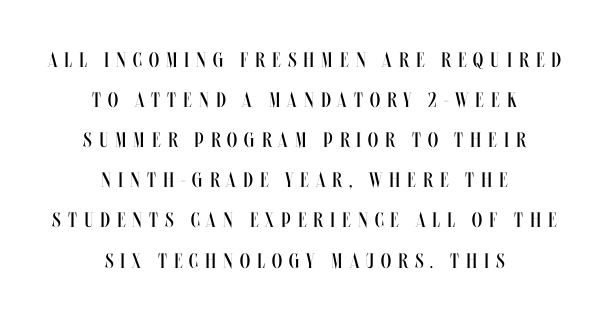
Q: Is the text bold? A: No.
Q: Is the text italic (slanted)? A: No, it is upright.
Q: Is the text underlined? A: No.
Q: How is the paragraph aligned? A: Centered.
Q: Is the spacing between letters normal or unusually wide? A: Unusually wide.
Q: Is the spacing between lines tight, normal or loose? A: Loose.
